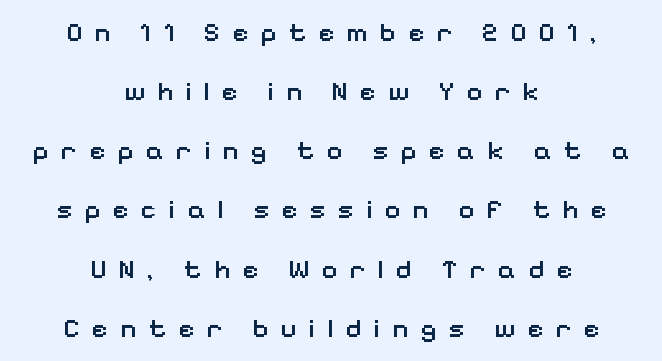
The image shows 27 px text type, upright; set centered, loose line spacing (2.19x), unusually wide letter spacing (+0.45 em), not underlined.
